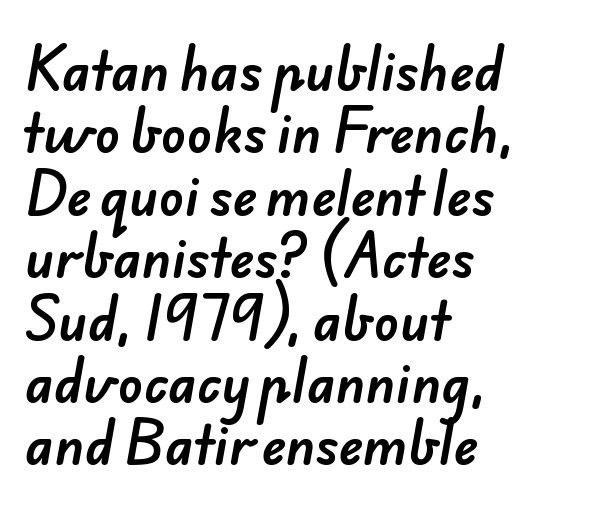
The image shows 52 px sans-serif type; set left-aligned, line spacing 1.2x, normal letter spacing, not underlined; low stroke contrast and a small x-height.
